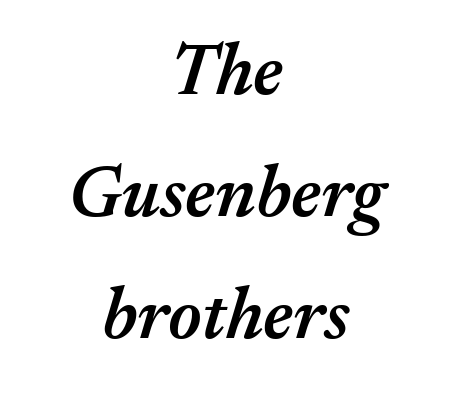
The image shows 73 px semibold type, italic (leaning right); set centered, normal line spacing (1.67x), normal letter spacing, not underlined; medium stroke contrast and a medium x-height.
